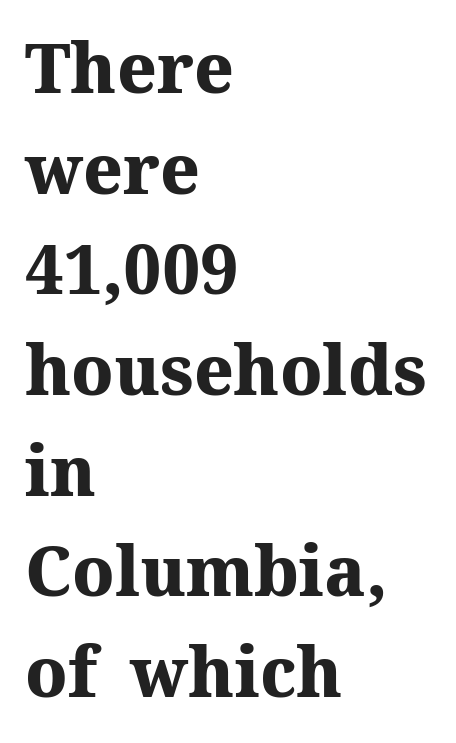
Caption: standard tracking, unaltered. Ordinary non-slanted type is in use. The letters are bold, with thick, heavy strokes. Whoever set this chose a conventional vertical rhythm. Here the designer chose a conventional face with non-uniform glyph widths. The paragraph has a hard left edge and a soft right edge.
